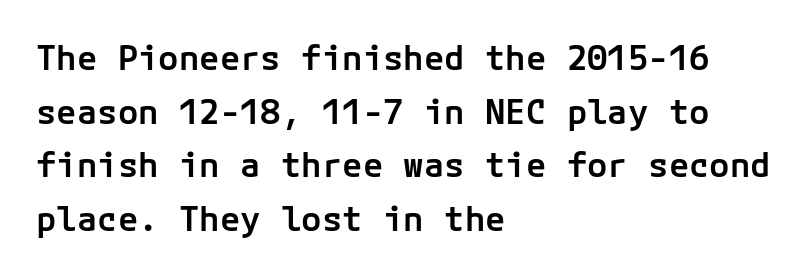
The line texture is even and compact thanks to regular tracking. Regarding leading, the lines here are spaced in the standard way. The text block is weighted toward the left margin, trailing off unevenly rightward. A bare baseline throughout the passage. The lettering holds an erect, upright posture throughout. The type family on display is of the sans-serif kind.
